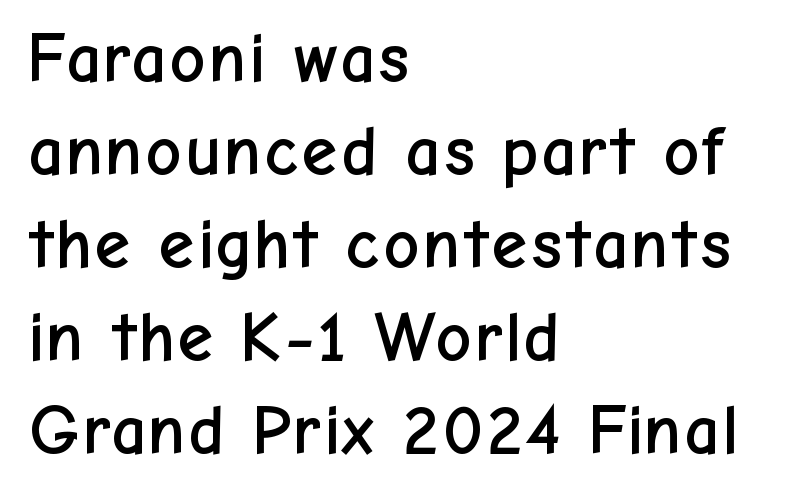
Observe the absence of serifs on each vertical stroke in this sample. Spacing verdict: proportional, widths tailored to each character. Posture: straight, roman, zero tilt. Look at the tracking — it's just the regular setting, nothing added. What's the leading like? Ordinary, nothing unusual. Unmarked baselines from the first word to the last.
